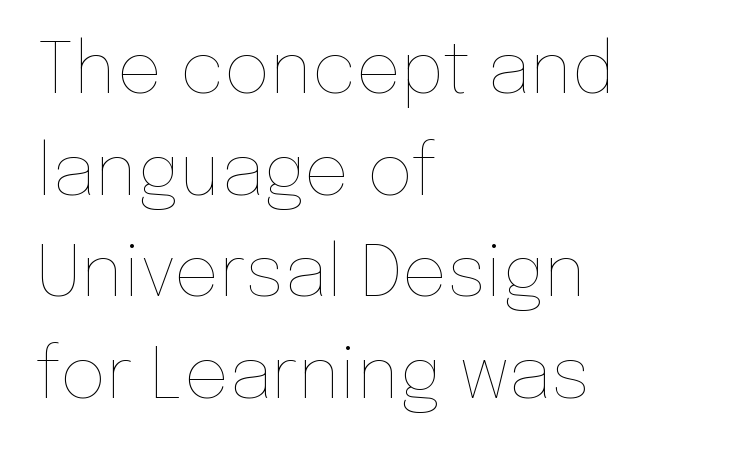
Regarding leading, the lines here are spaced in the standard way. Note the varied advance widths — an 'i' is clearly narrower than an 'm'. The paragraph has a hard left edge and a soft right edge. Beneath every word, the page is bare.
